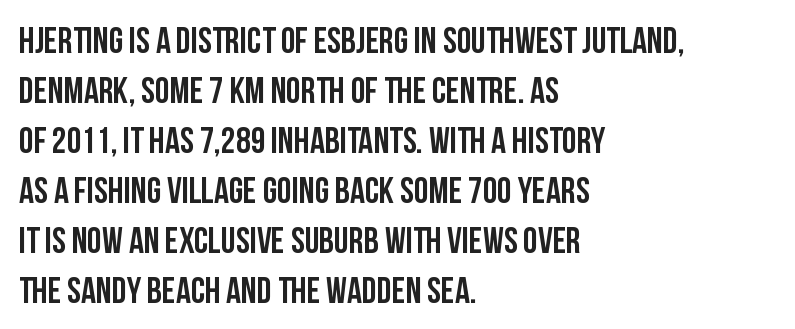
Q: Is the text italic (slanted)? A: No, it is upright.
Q: Is the typeface a serif or a sans-serif typeface? A: Sans-serif.
Q: Is the text underlined? A: No.
Q: How is the paragraph aligned? A: Left-aligned.
Q: Is the spacing between letters normal or unusually wide? A: Normal.
Q: Is the spacing between lines tight, normal or loose? A: Normal.
Q: Width (condensed, normal, or wide)? A: Condensed.
Q: Stroke contrast? A: Low.
Q: x-height? A: Large.
Q: Monospaced? A: No.
